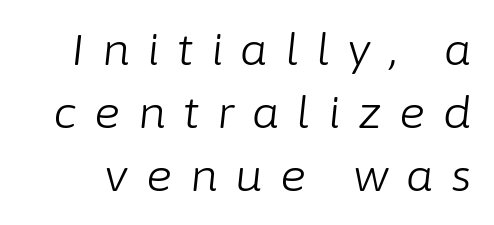
A clean baseline with only descenders dipping below it. Observe the lean: these are italic letterforms. Tracking here is generous; glyphs stand well apart from one another. Stroke thickness stays within the range of a standard reading face or lighter. These lines are rendered in a variable-pitch font.
